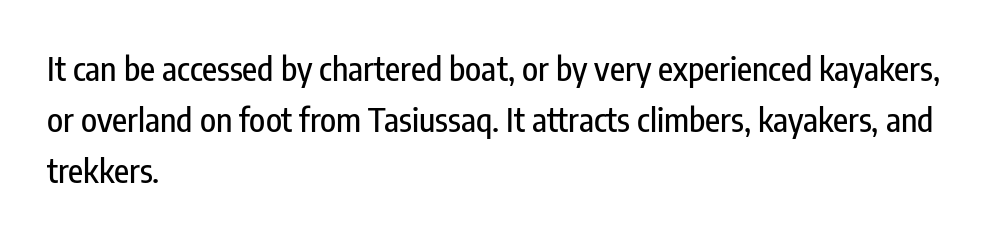
{"serif": "no", "italic": "no", "width": "condensed", "stroke_contrast": "low", "x_height": "medium", "monospaced": "no", "underline": "no", "align": "left", "line_spacing": "normal", "line_spacing_ratio": 1.54, "letter_spacing": "normal", "letter_spacing_em": 0.0, "glyph_px": 33}
